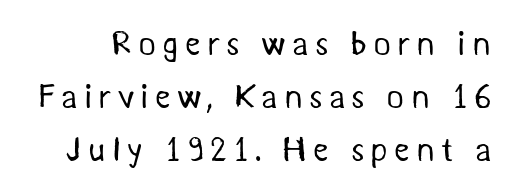
Grotesque or geometric, the face here clearly has no serifs. Interline gaps are of average width in this sample. Bare-footed words on every line. Letters have the restrained weight of plain body copy at most. The rendering uses natural spacing where letterforms have individual widths.
